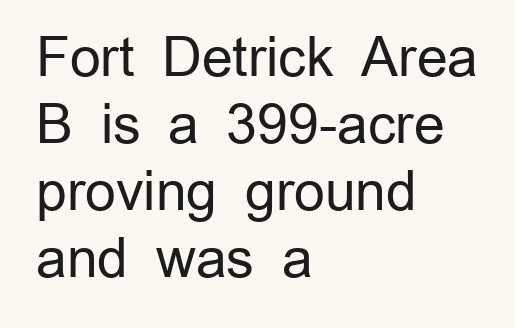
{"serif": "no", "italic": "no", "bold": "no", "weight": "regular", "width": "normal", "stroke_contrast": "low", "x_height": "medium", "monospaced": "no", "underline": "no", "align": "left", "line_spacing_ratio": 1.24, "letter_spacing": "normal", "letter_spacing_em": 0.0, "glyph_px": 54}
